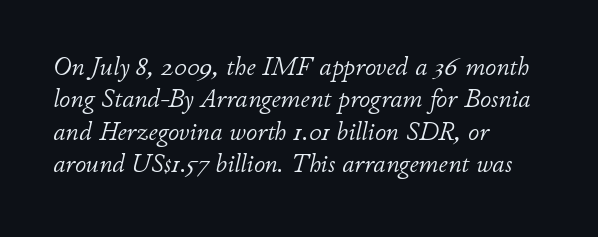
{"italic": "yes", "lean": "right", "slant_degrees": 11, "bold": "no", "underline": "no", "align": "left", "line_spacing": "normal", "line_spacing_ratio": 1.3, "letter_spacing": "normal", "letter_spacing_em": 0.0, "glyph_px": 25}
